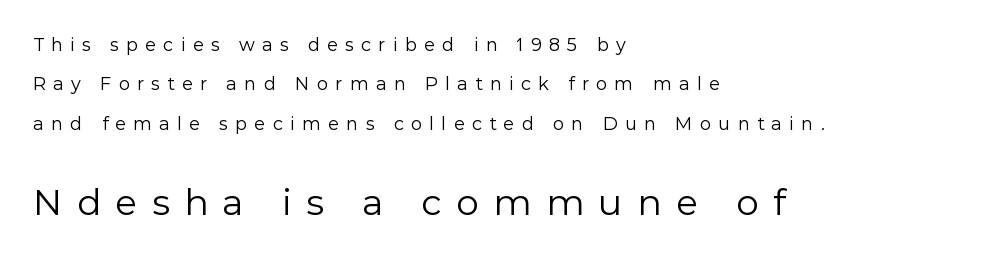
The passage shown is typed in a proportional face where columns would drift. The passage shown is not bold in any degree. Tracking value appears strongly positive — letters spread wide. Does the leading feel generous? Absolutely, it's lavish. Check under the words: just untouched page. The lettering stays uniformly vertical, giving the passage a roman look.
